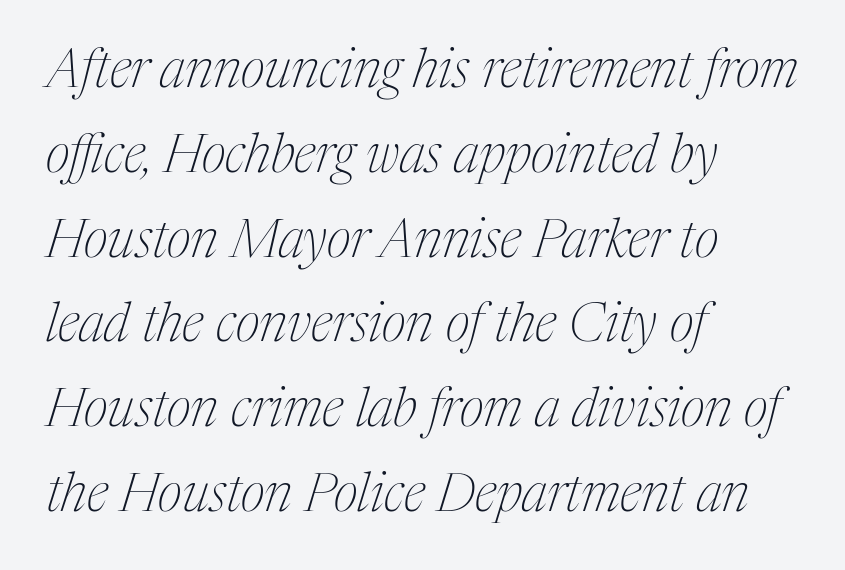
Q: Is the text bold? A: No.
Q: Is the text italic (slanted)? A: Yes, it leans right by about 17 degrees.
Q: Is the typeface a serif or a sans-serif typeface? A: Serif.
Q: Is the text underlined? A: No.
Q: How is the paragraph aligned? A: Left-aligned.
Q: Is the spacing between letters normal or unusually wide? A: Normal.
Q: Is the spacing between lines tight, normal or loose? A: Normal.
Q: Width (condensed, normal, or wide)? A: Condensed.
Q: Stroke contrast? A: Medium.
Q: x-height? A: Medium.
Q: Monospaced? A: No.
